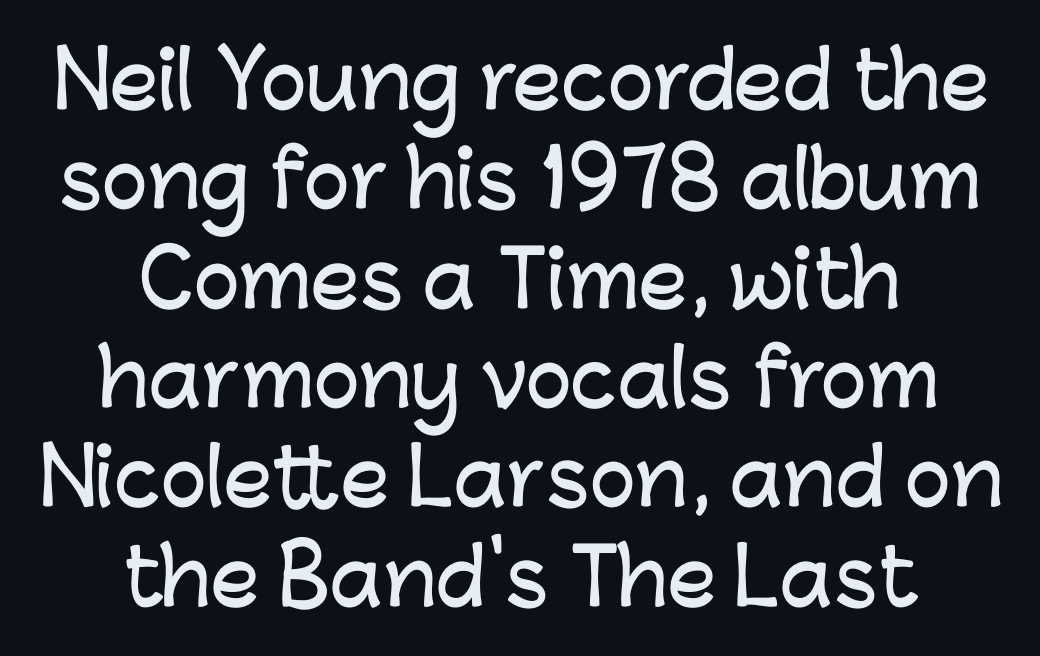
The passage shown is typeset with a sans-serif family. This is roman type, the default non-slanted kind. The horizontal fit of the characters is conventional and even. Horizontal alignment here is central, giving a formal, balanced look. Leading: standard.
